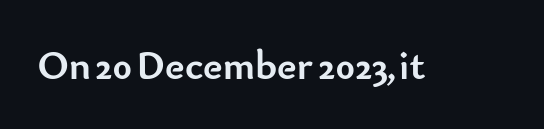
{"serif": "no", "italic": "no", "bold": "yes", "weight": "semibold", "width": "normal", "stroke_contrast": "low", "x_height": "small", "monospaced": "no", "underline": "no", "letter_spacing": "normal", "letter_spacing_em": 0.0, "glyph_px": 41}
